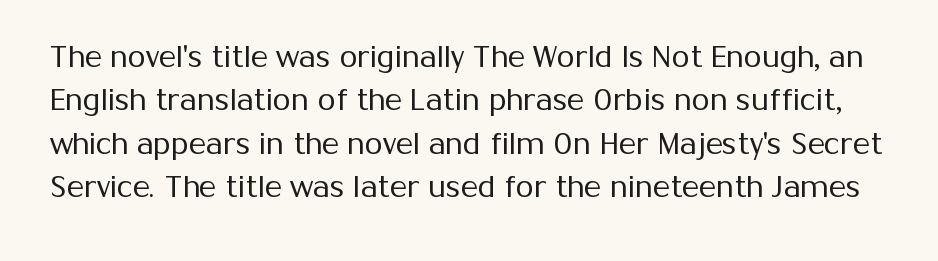
The type family on display is of the sans-serif kind. Interline gaps are of average width in this sample. Descenders hang freely into open space. The face used here is proportionally spaced, like ordinary book or web type.
